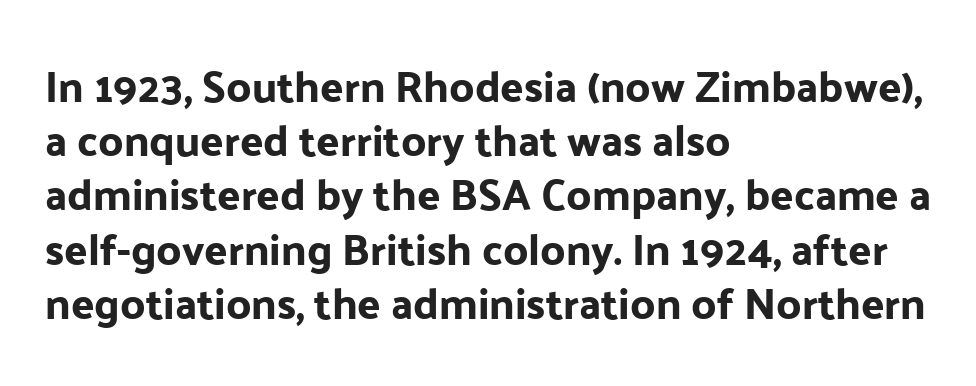
Q: Is the text italic (slanted)? A: No, it is upright.
Q: Is the typeface a serif or a sans-serif typeface? A: Sans-serif.
Q: Is the text underlined? A: No.
Q: How is the paragraph aligned? A: Left-aligned.
Q: Is the spacing between letters normal or unusually wide? A: Normal.
Q: Is the spacing between lines tight, normal or loose? A: Normal.
Q: Width (condensed, normal, or wide)? A: Normal.
Q: Stroke contrast? A: Low.
Q: x-height? A: Medium.
Q: Monospaced? A: No.
